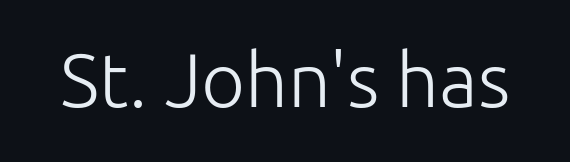
Q: Is the text bold? A: No.
Q: Is the text italic (slanted)? A: No, it is upright.
Q: Is the typeface a serif or a sans-serif typeface? A: Sans-serif.
Q: Is the text underlined? A: No.
Q: Is the spacing between letters normal or unusually wide? A: Normal.
Q: Width (condensed, normal, or wide)? A: Normal.
Q: Stroke contrast? A: Low.
Q: x-height? A: Medium.
Q: Monospaced? A: No.
